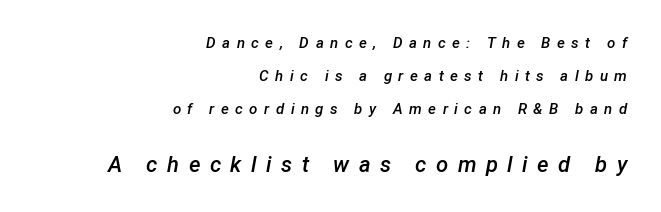
Q: Is the text bold? A: Semi-bold.
Q: Is the text italic (slanted)? A: Yes, it leans right by about 12 degrees.
Q: Is the text underlined? A: No.
Q: How is the paragraph aligned? A: Right-aligned.
Q: Is the spacing between letters normal or unusually wide? A: Unusually wide.
Q: Is the spacing between lines tight, normal or loose? A: Loose.
Q: Which block of text is set in a larger size, the first (top) or the second (bottom)? A: The second (bottom) one.
